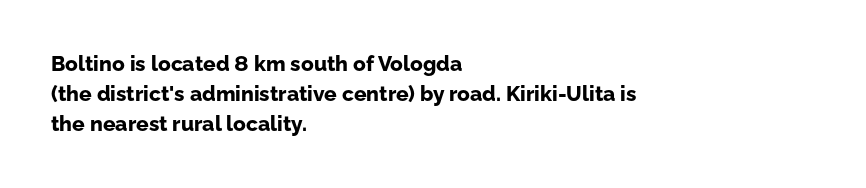
The image shows 21 px bold type, upright; set left-aligned, normal line spacing (1.43x), normal letter spacing, not underlined.
